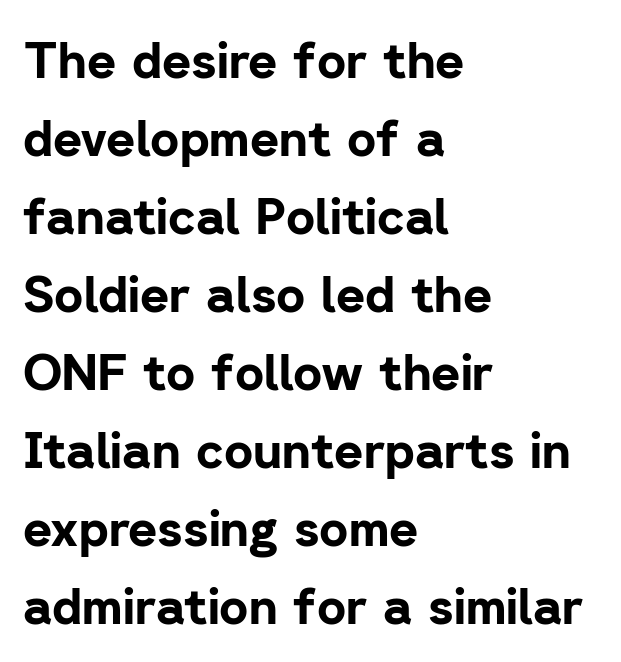
The image shows 50 px bold sans-serif type, upright; set left-aligned, normal line spacing (1.56x), normal letter spacing, not underlined; low stroke contrast and a medium x-height.
